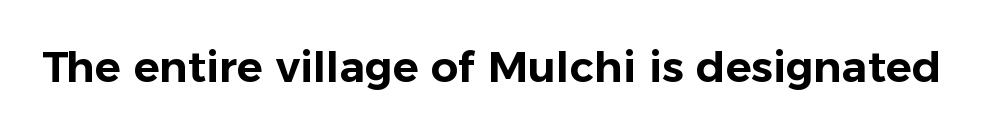
The image shows 43 px sans-serif type, upright; set normal letter spacing, not underlined; low stroke contrast and a medium x-height.
